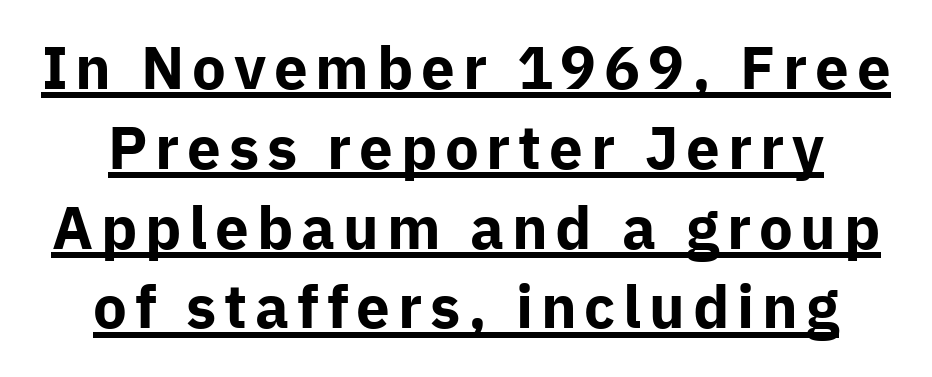
Q: Is the text bold? A: Yes.
Q: Is the text italic (slanted)? A: No, it is upright.
Q: Is the typeface a serif or a sans-serif typeface? A: Sans-serif.
Q: Is the text underlined? A: Yes.
Q: How is the paragraph aligned? A: Centered.
Q: Is the spacing between lines tight, normal or loose? A: Normal.
Q: Width (condensed, normal, or wide)? A: Normal.
Q: Stroke contrast? A: Low.
Q: x-height? A: Medium.
Q: Monospaced? A: No.
